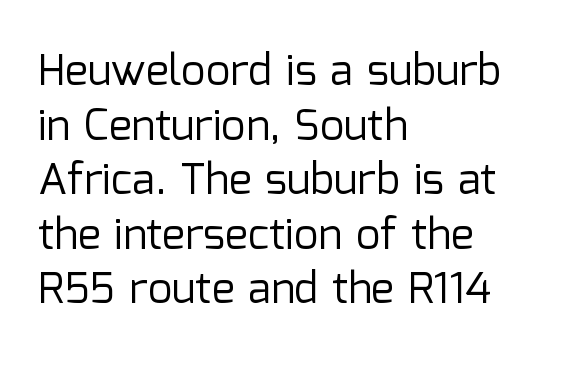
The image shows 43 px regular-weight sans-serif type, upright; set left-aligned, normal line spacing (1.27x), normal letter spacing, not underlined; low stroke contrast and a medium x-height.
